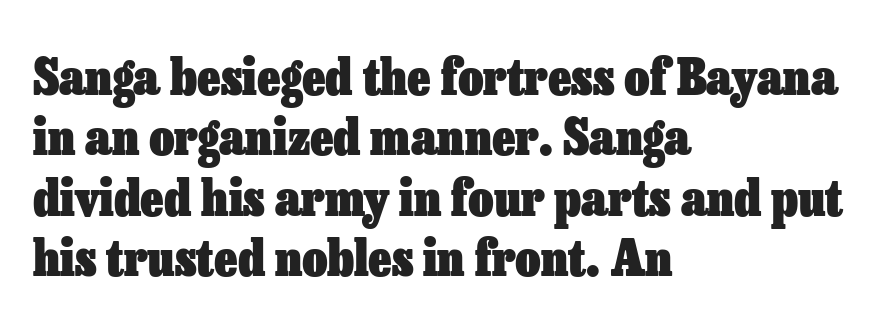
Is this a fixed-width face? No — the glyphs have proportional, varying widths. Caption: standard tracking, unaltered. Every character sits straight up, as roman type does. Every row of glyphs begins at an identical x-position on the left. Its strokes are broad and dark, the hallmark of bold type. Only glyphs here, with clear space below each row.
